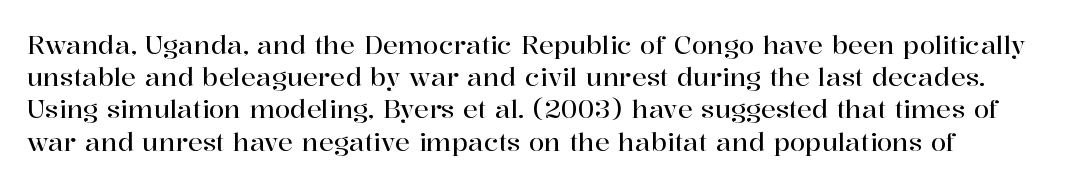
The image shows 25 px text type, upright; set normal line spacing (1.29x), normal letter spacing, not underlined.
